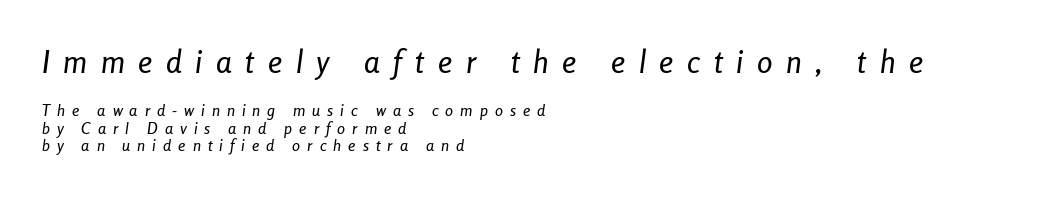
Q: Is the text italic (slanted)? A: Yes, it leans right by about 8 degrees.
Q: Is the text underlined? A: No.
Q: How is the paragraph aligned? A: Left-aligned.
Q: Is the spacing between letters normal or unusually wide? A: Unusually wide.
Q: Is the spacing between lines tight, normal or loose? A: Tight.
Q: Which block of text is set in a larger size, the first (top) or the second (bottom)? A: The first (top) one.
Q: Width (condensed, normal, or wide)? A: Condensed.
Q: Stroke contrast? A: Low.
Q: x-height? A: Medium.
Q: Monospaced? A: No.
